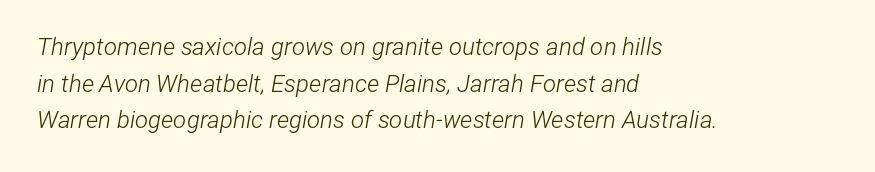
The image shows 24 px text type, italic (leaning right); set left-aligned, normal line spacing (1.53x), normal letter spacing, not underlined.
